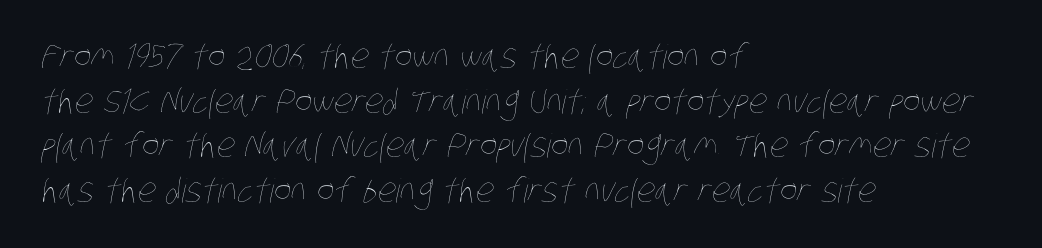
{"bold": "no", "weight": "thin", "width": "condensed", "stroke_contrast": "low", "x_height": "large", "monospaced": "no", "underline": "no", "align": "left", "line_spacing": "normal", "line_spacing_ratio": 1.35, "letter_spacing": "normal", "letter_spacing_em": 0.0, "glyph_px": 33}
